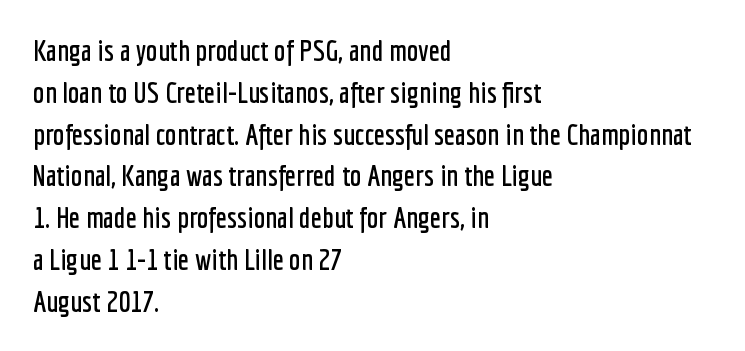
{"serif": "no", "italic": "no", "width": "condensed", "stroke_contrast": "low", "x_height": "medium", "monospaced": "no", "underline": "no", "align": "left", "line_spacing": "normal", "line_spacing_ratio": 1.44, "letter_spacing": "normal", "letter_spacing_em": 0.0, "glyph_px": 29}
